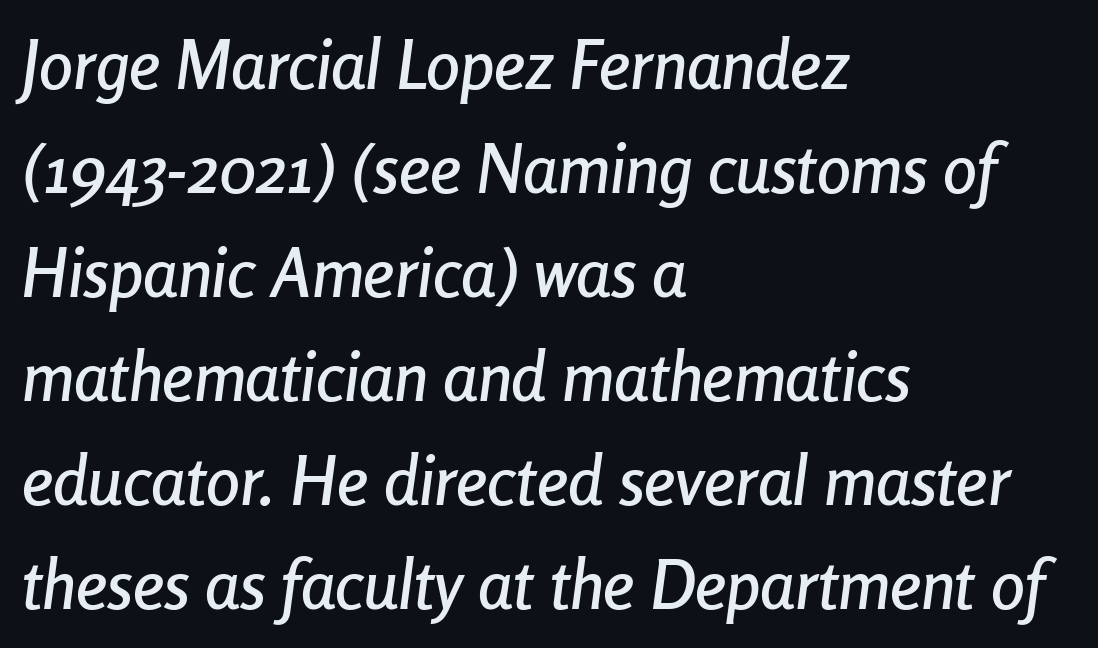
Baseline-to-baseline distance is the conventional proportion of letter height. The lettering tilts uniformly, giving the passage an italic look. Letters rest on an invisible, unmarked baseline. Leftover space on each line is placed entirely after the last word. Words appear dense and cohesive because spacing is normal. This sample has the flowing, uneven cadence of proportional lettering.
